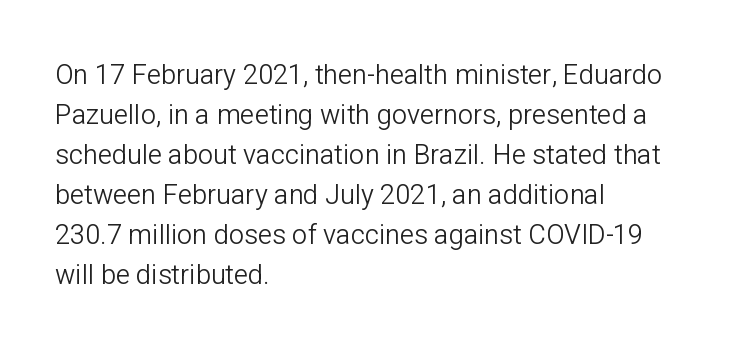
Q: Is the text bold? A: No.
Q: Is the text italic (slanted)? A: No, it is upright.
Q: Is the text underlined? A: No.
Q: How is the paragraph aligned? A: Left-aligned.
Q: Is the spacing between letters normal or unusually wide? A: Normal.
Q: Is the spacing between lines tight, normal or loose? A: Normal.
